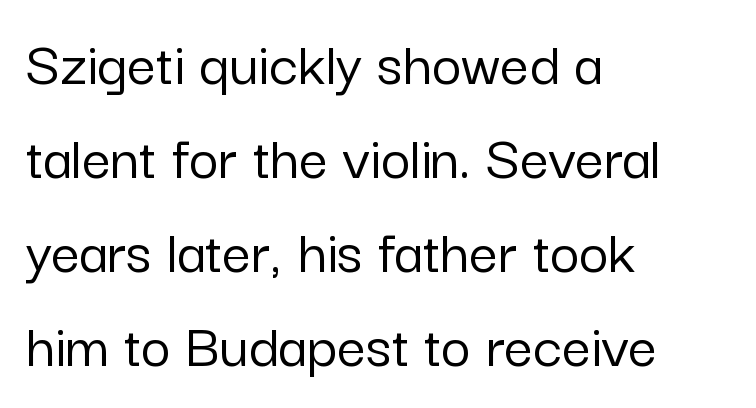
{"serif": "no", "italic": "no", "width": "normal", "stroke_contrast": "low", "x_height": "medium", "monospaced": "no", "underline": "no", "align": "left", "line_spacing": "normal", "line_spacing_ratio": 1.47, "letter_spacing": "normal", "letter_spacing_em": 0.0, "glyph_px": 64}
